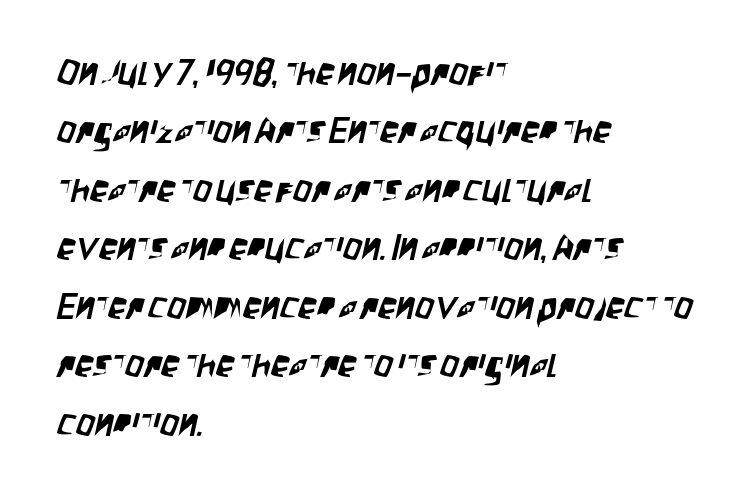
{"serif": "no", "width": "condensed", "stroke_contrast": "low", "x_height": "large", "monospaced": "no", "underline": "no", "align": "left", "line_spacing": "normal", "line_spacing_ratio": 1.58, "letter_spacing": "normal", "letter_spacing_em": 0.0, "glyph_px": 37}
